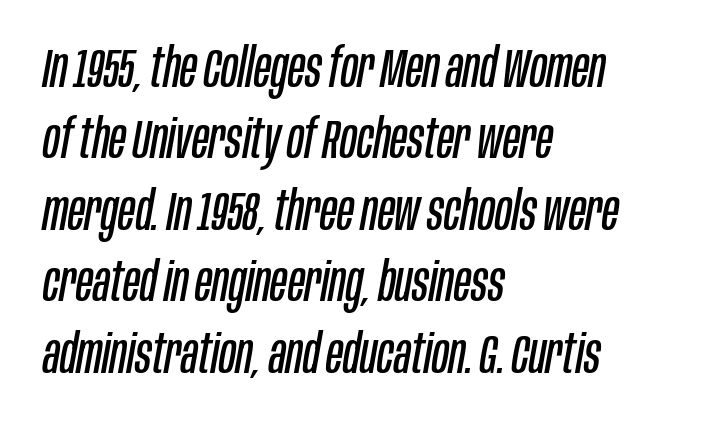
The image shows 55 px regular-weight, condensed type, italic (leaning right); set left-aligned, normal line spacing (1.3x), normal letter spacing, not underlined; low stroke contrast and a large x-height.
